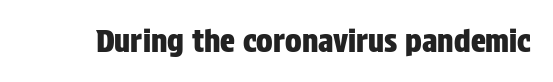
The image shows 31 px condensed sans-serif type, upright; set normal letter spacing, not underlined; low stroke contrast and a large x-height.
